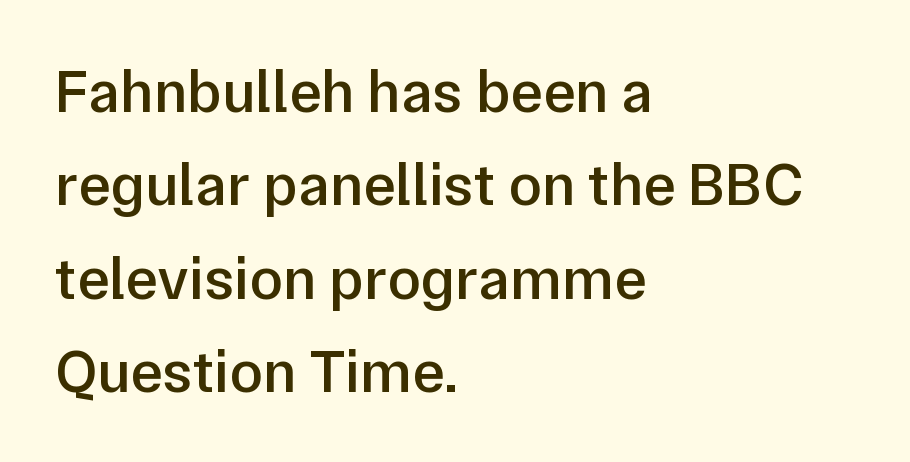
The image shows 61 px semibold sans-serif type, upright; set left-aligned, normal line spacing (1.53x), normal letter spacing, not underlined; low stroke contrast and a medium x-height.
